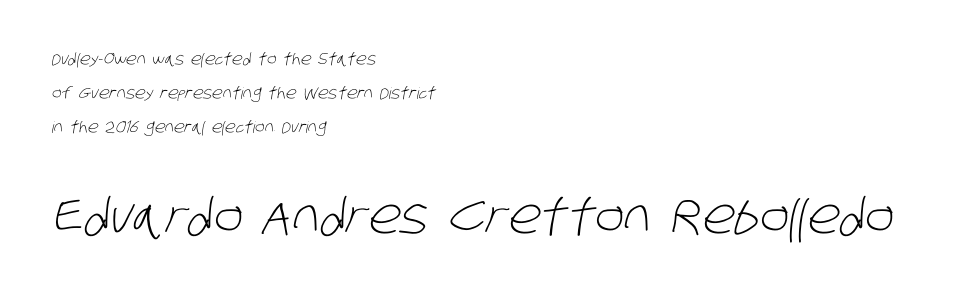
Q: Is the text bold? A: No.
Q: Is the typeface a serif or a sans-serif typeface? A: Sans-serif.
Q: Is the text underlined? A: No.
Q: How is the paragraph aligned? A: Left-aligned.
Q: Is the spacing between letters normal or unusually wide? A: Normal.
Q: Is the spacing between lines tight, normal or loose? A: Loose.
Q: Which block of text is set in a larger size, the first (top) or the second (bottom)? A: The second (bottom) one.
Q: Width (condensed, normal, or wide)? A: Condensed.
Q: Stroke contrast? A: Low.
Q: x-height? A: Large.
Q: Monospaced? A: No.
